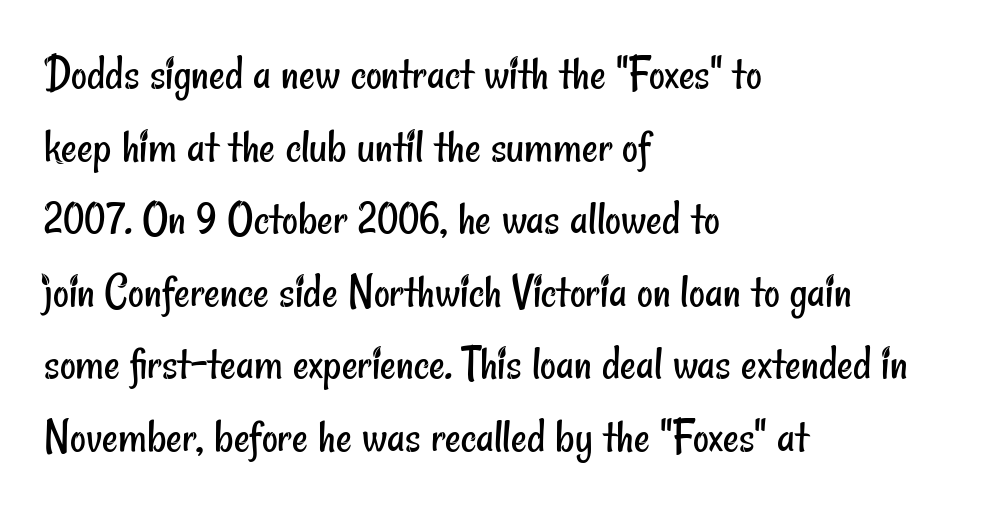
The image shows 49 px regular-weight, condensed sans-serif type; set left-aligned, normal line spacing (1.48x), normal letter spacing, not underlined; low stroke contrast and a small x-height.
